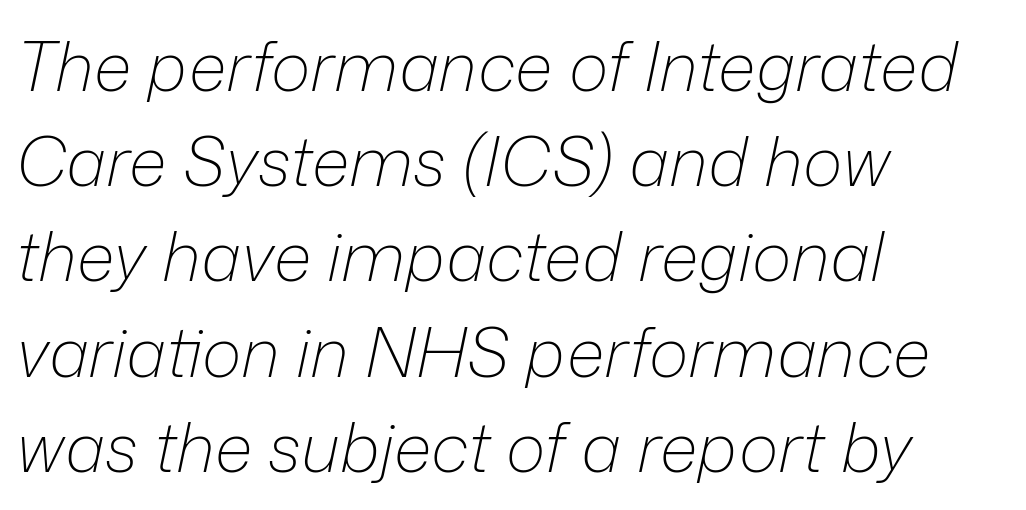
The image shows 68 px light type, italic (leaning right); set left-aligned, normal line spacing (1.4x), normal letter spacing, not underlined; low stroke contrast and a medium x-height.
